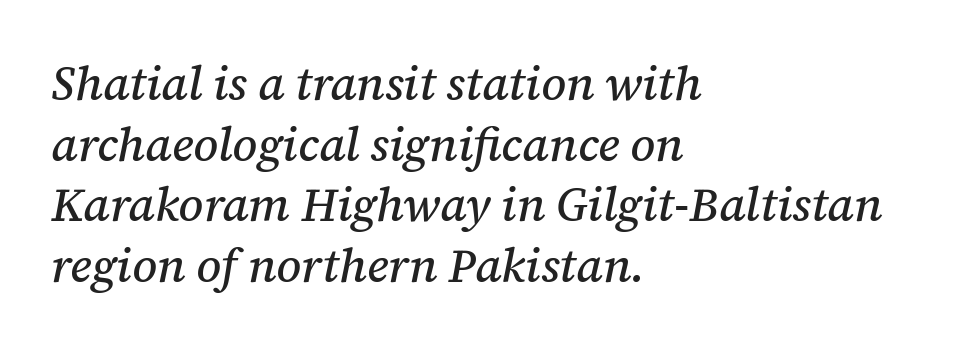
Q: Is the text italic (slanted)? A: Yes, it leans right by about 12 degrees.
Q: Is the typeface a serif or a sans-serif typeface? A: Serif.
Q: Is the text underlined? A: No.
Q: How is the paragraph aligned? A: Left-aligned.
Q: Is the spacing between letters normal or unusually wide? A: Normal.
Q: Is the spacing between lines tight, normal or loose? A: Normal.
Q: Width (condensed, normal, or wide)? A: Normal.
Q: Stroke contrast? A: Medium.
Q: x-height? A: Medium.
Q: Monospaced? A: No.
